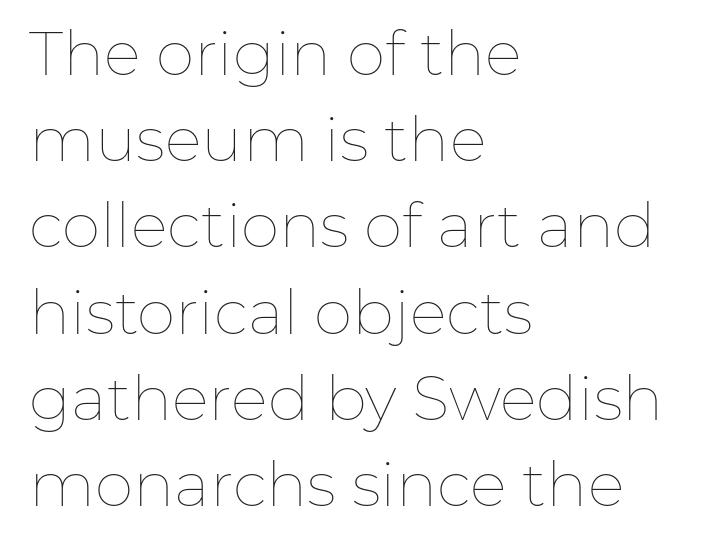
Has an underline been added? It has not. This sample uses an upright cut, with every glyph sitting square on the baseline. One-word summary of the alignment: left. No extra tracking has been applied to these lines. The face looks like a standard text weight, possibly lighter. Vertical spacing — default.
